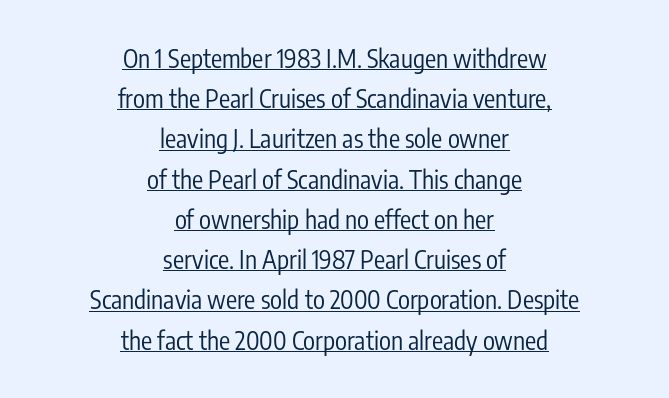
{"italic": "no", "bold": "no", "underline": "yes", "align": "center", "line_spacing": "normal", "line_spacing_ratio": 1.61, "letter_spacing": "normal", "letter_spacing_em": 0.0, "glyph_px": 25}
